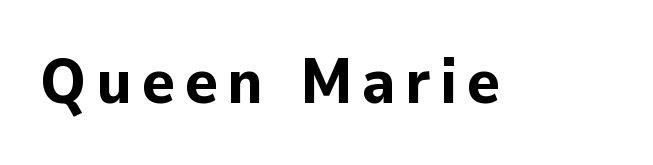
The image shows 62 px bold sans-serif type, upright; set not underlined; low stroke contrast and a medium x-height.
